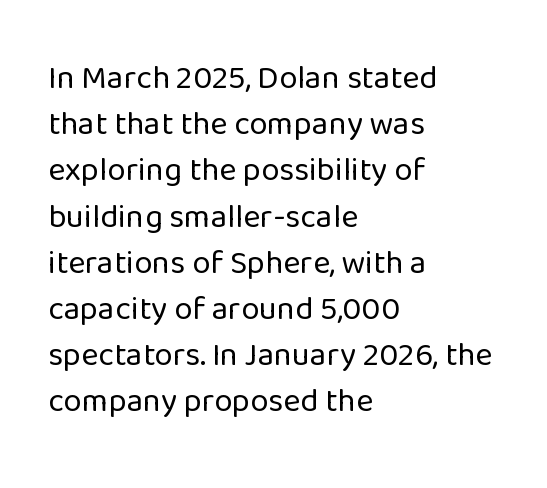
{"serif": "no", "italic": "no", "bold": "no", "weight": "regular", "width": "normal", "stroke_contrast": "low", "x_height": "medium", "monospaced": "no", "underline": "no", "align": "left", "line_spacing": "normal", "line_spacing_ratio": 1.4, "letter_spacing": "normal", "letter_spacing_em": 0.0, "glyph_px": 33}
